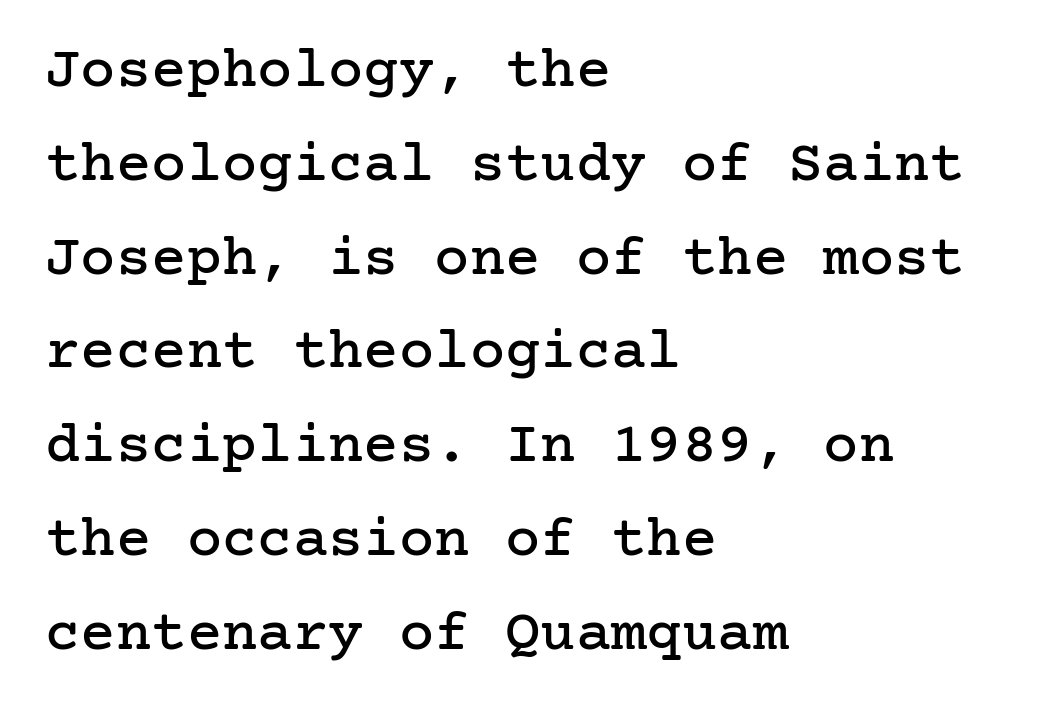
A normal amount of white space separates one row of letters from the next. Short note: letters normally spaced. This is serif lettering, the kind often seen in printed books. The zone under the glyphs is completely vacant.
